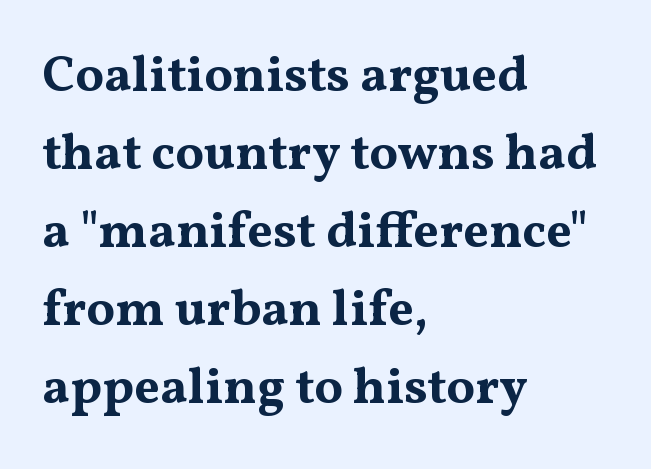
{"serif": "yes", "italic": "no", "bold": "yes", "weight": "bold", "width": "wide", "stroke_contrast": "medium", "x_height": "medium", "monospaced": "no", "underline": "no", "align": "left", "line_spacing": "normal", "line_spacing_ratio": 1.53, "letter_spacing": "normal", "letter_spacing_em": 0.0, "glyph_px": 51}
